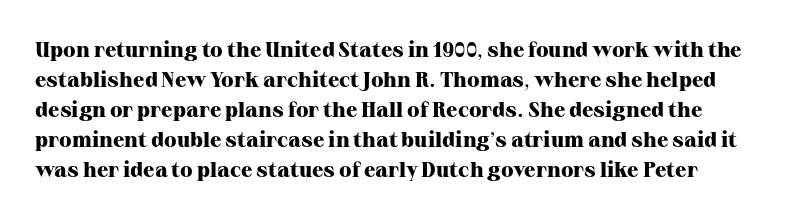
The image shows 21 px bold type, upright; set normal line spacing (1.43x), normal letter spacing, not underlined.
